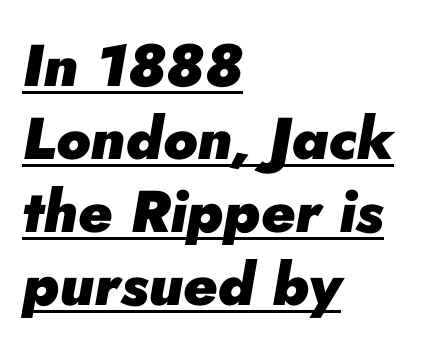
{"italic": "yes", "lean": "right", "slant_degrees": 10, "bold": "yes", "weight": "heavy", "width": "normal", "stroke_contrast": "low", "x_height": "small", "monospaced": "no", "underline": "yes", "align": "left", "line_spacing_ratio": 1.24, "letter_spacing": "normal", "letter_spacing_em": 0.0, "glyph_px": 59}
